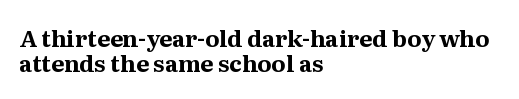
How heavy is the stroke? Heavy — this is a bold. A classic flush-left, rag-right setting is used for this passage. Every character sits straight up, as roman type does. Letters rest on an invisible, unmarked baseline.
